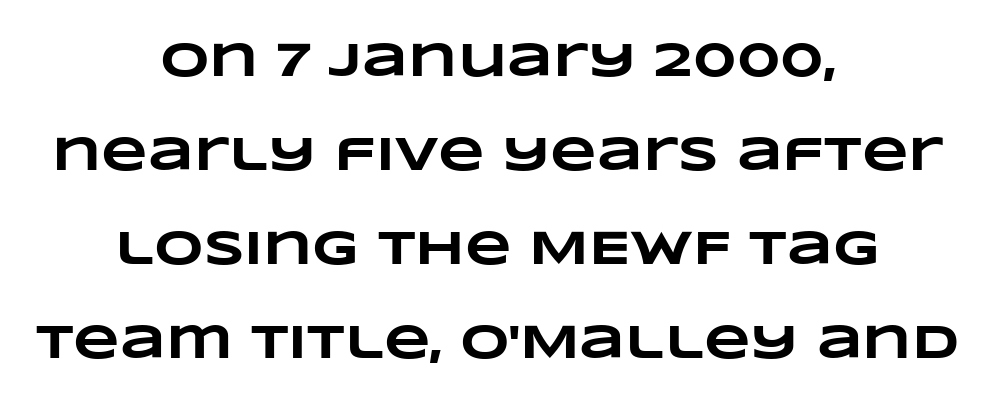
Q: Is the text bold? A: Yes.
Q: Is the text underlined? A: No.
Q: How is the paragraph aligned? A: Centered.
Q: Is the spacing between letters normal or unusually wide? A: Normal.
Q: Is the spacing between lines tight, normal or loose? A: Loose.
Q: Width (condensed, normal, or wide)? A: Wide.
Q: Stroke contrast? A: Low.
Q: x-height? A: Large.
Q: Monospaced? A: No.
